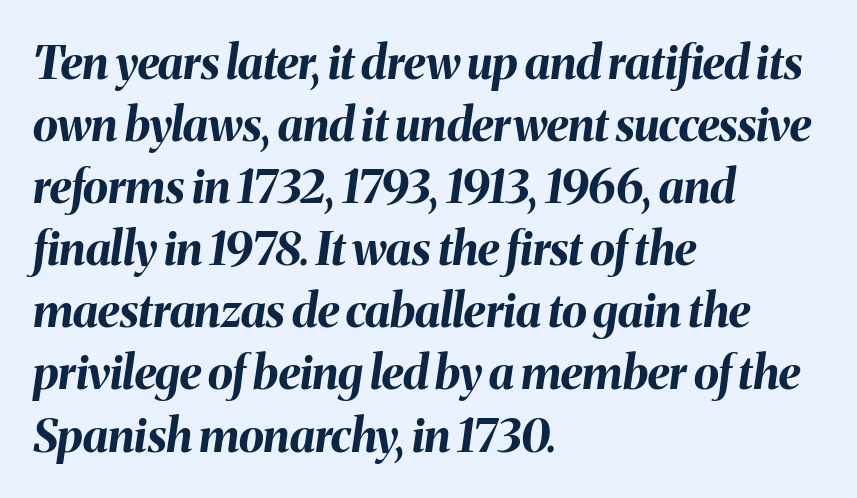
The image shows 46 px bold type, italic (leaning right); set left-aligned, normal line spacing (1.35x), normal letter spacing, not underlined; medium stroke contrast and a medium x-height.
